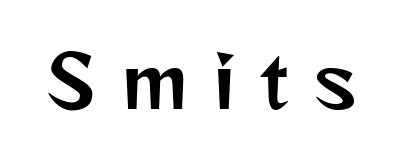
{"serif": "no", "italic": "no", "width": "normal", "stroke_contrast": "medium", "x_height": "medium", "monospaced": "no", "underline": "no", "letter_spacing": "wide", "letter_spacing_em": 0.35, "glyph_px": 71}
